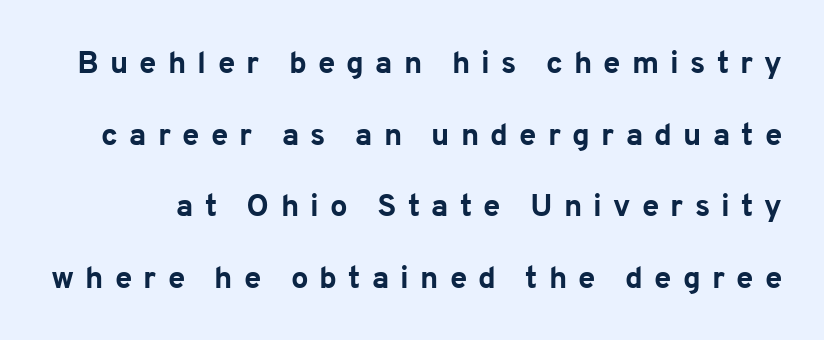
Q: Is the text bold? A: Yes.
Q: Is the text italic (slanted)? A: No, it is upright.
Q: Is the typeface a serif or a sans-serif typeface? A: Sans-serif.
Q: Is the text underlined? A: No.
Q: Is the spacing between letters normal or unusually wide? A: Unusually wide.
Q: Is the spacing between lines tight, normal or loose? A: Loose.
Q: Width (condensed, normal, or wide)? A: Normal.
Q: Stroke contrast? A: Low.
Q: x-height? A: Medium.
Q: Monospaced? A: No.
